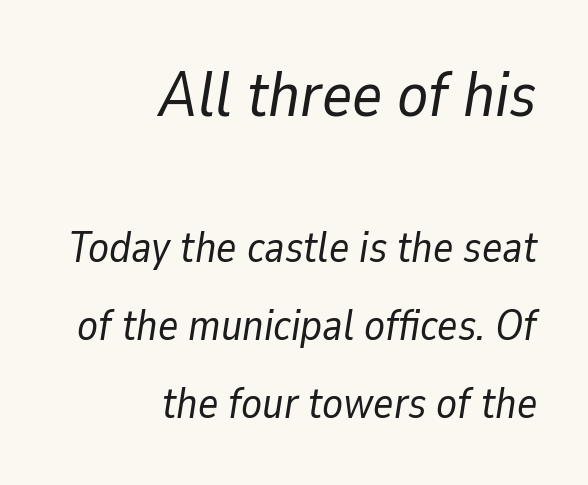
{"italic": "yes", "lean": "right", "slant_degrees": 9, "bold": "no", "weight": "regular", "width": "normal", "stroke_contrast": "low", "x_height": "medium", "monospaced": "no", "underline": "no", "align": "right", "line_spacing_ratio": 1.81, "letter_spacing": "normal", "letter_spacing_em": 0.0, "larger_block": "first", "size_ratio": 1.49, "glyph_px": 64}
